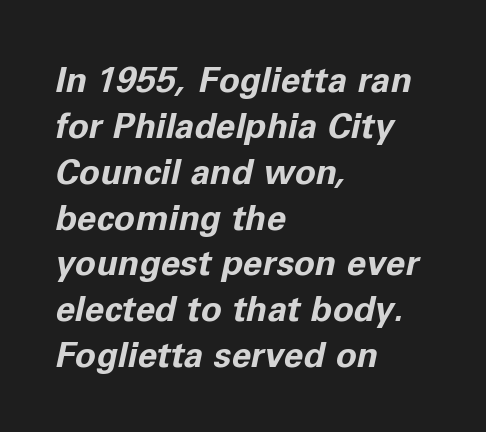
The passage is arranged the way most books set body copy — flush left. Descender tails drop into unmarked territory. This block has exactly the height ordinary leading produces. Is the type slanted? Yes — the strokes lean at a clear angle.
